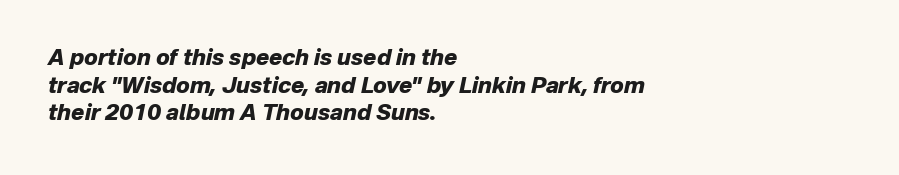
Vertical spacing — default. The passage is arranged the way most books set body copy — flush left. The strip under each line holds only bare page. Characters follow at the spacing the type designer built in. Students, this is bold: see how much ink each stroke carries.
